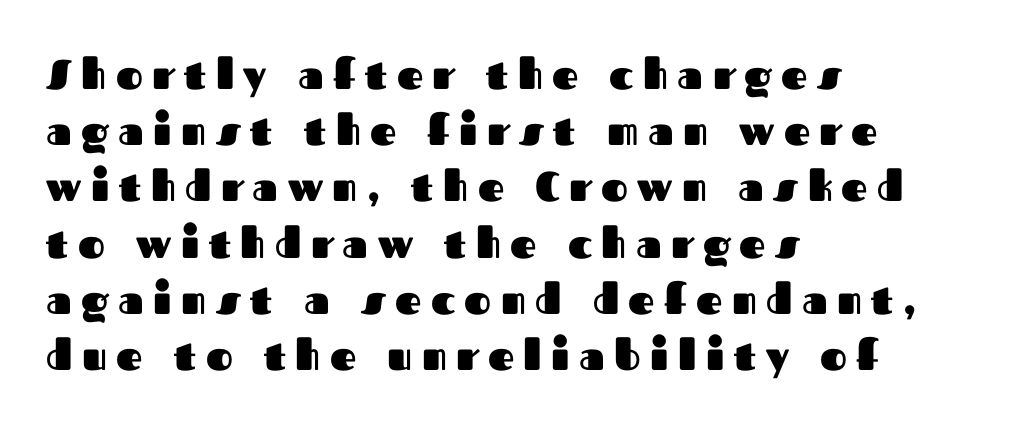
{"serif": "no", "italic": "no", "bold": "yes", "weight": "heavy", "width": "normal", "stroke_contrast": "medium", "x_height": "medium", "monospaced": "no", "underline": "no", "align": "left", "line_spacing": "normal", "line_spacing_ratio": 1.37, "letter_spacing": "wide", "letter_spacing_em": 0.23, "glyph_px": 41}
